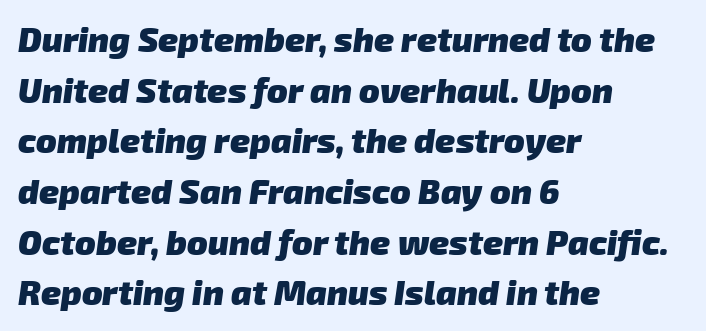
The face used here is a sans, in the tradition of grotesques and geometrics. Compared with an ordinary text face, these strokes are far heavier — a full bold. The passage shown has conventional tracking throughout. The zone under the glyphs is completely vacant. Each letter keeps its own natural width here, so spacing adapts to shape. All the whitespace from short lines collects on the right.
